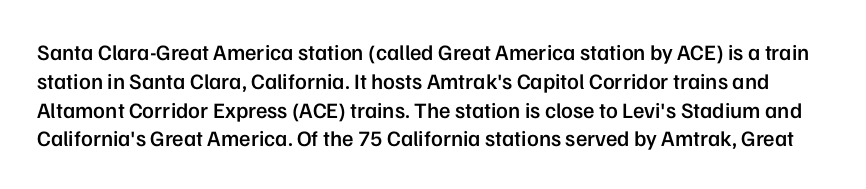
The image shows 22 px text type, upright; set normal line spacing (1.31x), normal letter spacing, not underlined.
